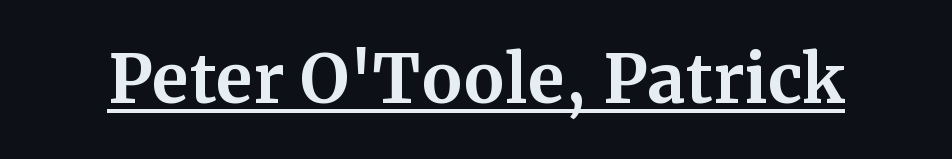
Italic? Not at all — the glyphs are vertical. The type is set solid horizontally, with unmodified tracking. Caption: lettering with a line underneath. Is this a fixed-width face? No — the glyphs have proportional, varying widths.
